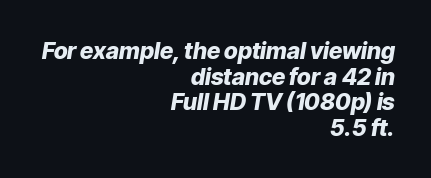
{"italic": "yes", "lean": "right", "slant_degrees": 9, "bold": "yes", "underline": "no", "align": "right", "line_spacing": "tight", "line_spacing_ratio": 1.11, "letter_spacing": "normal", "letter_spacing_em": 0.0, "glyph_px": 23}
